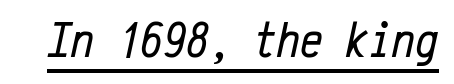
Q: Is the text bold? A: No.
Q: Is the text italic (slanted)? A: Yes, it leans right by about 12 degrees.
Q: Is the text underlined? A: Yes.
Q: Is the spacing between letters normal or unusually wide? A: Normal.
Q: Width (condensed, normal, or wide)? A: Condensed.
Q: Stroke contrast? A: Low.
Q: x-height? A: Medium.
Q: Monospaced? A: Yes.
